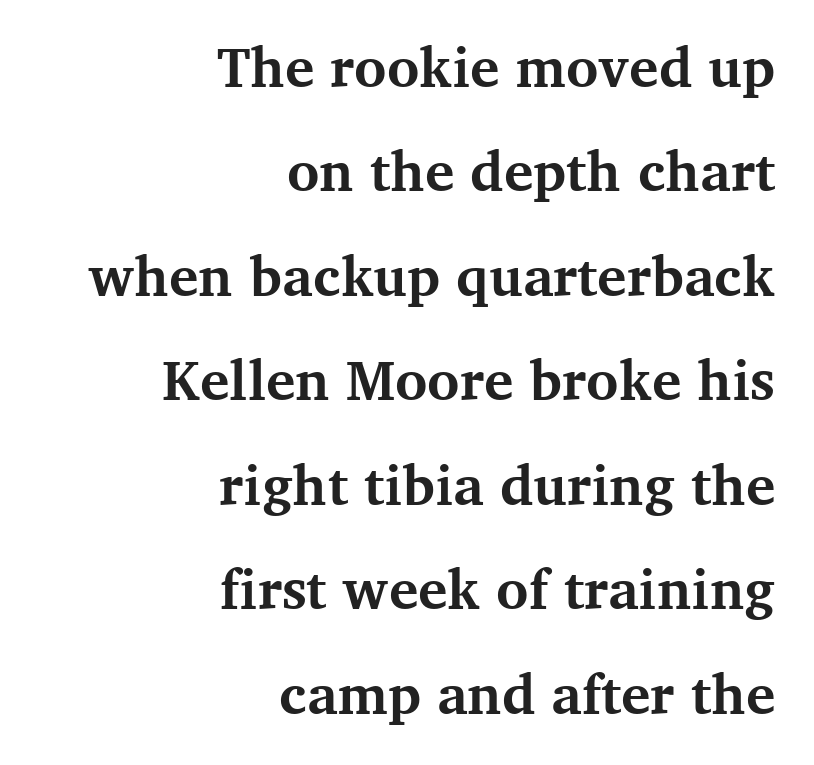
{"serif": "yes", "italic": "no", "bold": "yes", "weight": "bold", "width": "normal", "stroke_contrast": "medium", "x_height": "medium", "monospaced": "no", "underline": "no", "align": "right", "line_spacing": "loose", "line_spacing_ratio": 1.9, "letter_spacing": "normal", "letter_spacing_em": 0.0, "glyph_px": 55}
